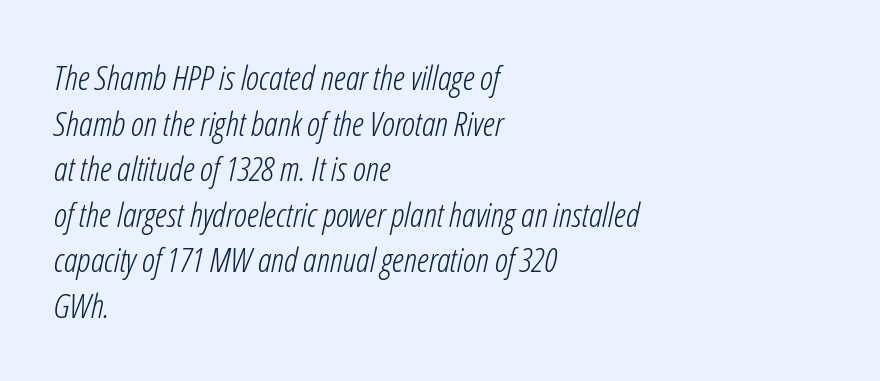
Compared with a typical body face, this is equally light or lighter still. What's the leading like? Ordinary, nothing unusual. Check under the words: just untouched page. Spacing verdict: proportional, widths tailored to each character.
